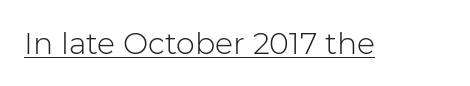
{"serif": "no", "italic": "no", "bold": "no", "weight": "light", "width": "normal", "stroke_contrast": "low", "x_height": "medium", "monospaced": "no", "underline": "yes", "letter_spacing": "normal", "letter_spacing_em": 0.0, "glyph_px": 30}
